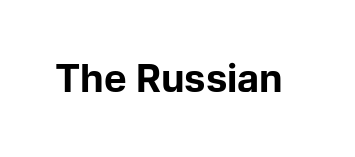
The image shows 38 px bold sans-serif type, upright; set normal letter spacing, not underlined; low stroke contrast and a medium x-height.
